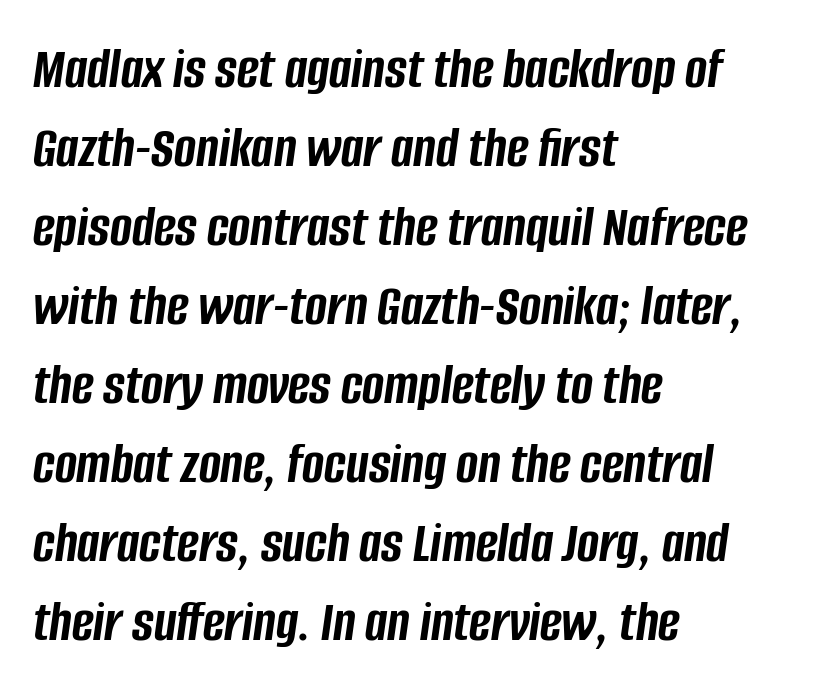
{"italic": "yes", "lean": "right", "slant_degrees": 8, "bold": "yes", "weight": "semibold", "width": "condensed", "stroke_contrast": "low", "x_height": "large", "monospaced": "no", "underline": "no", "align": "left", "line_spacing": "normal", "line_spacing_ratio": 1.34, "letter_spacing": "normal", "letter_spacing_em": 0.0, "glyph_px": 59}
